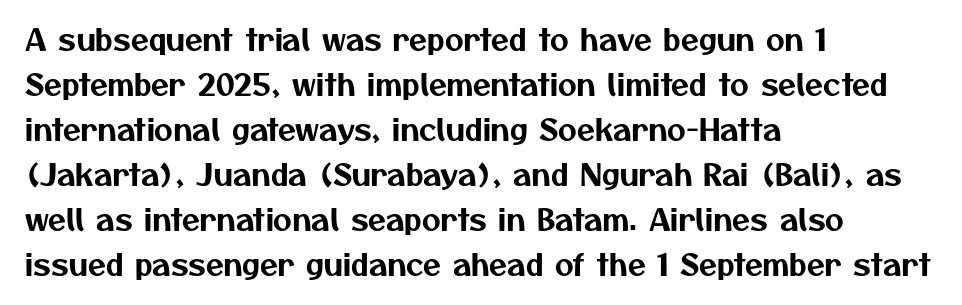
Q: Is the typeface a serif or a sans-serif typeface? A: Sans-serif.
Q: Is the text underlined? A: No.
Q: How is the paragraph aligned? A: Left-aligned.
Q: Is the spacing between letters normal or unusually wide? A: Normal.
Q: Is the spacing between lines tight, normal or loose? A: Normal.
Q: Width (condensed, normal, or wide)? A: Normal.
Q: Stroke contrast? A: Medium.
Q: x-height? A: Medium.
Q: Monospaced? A: No.
